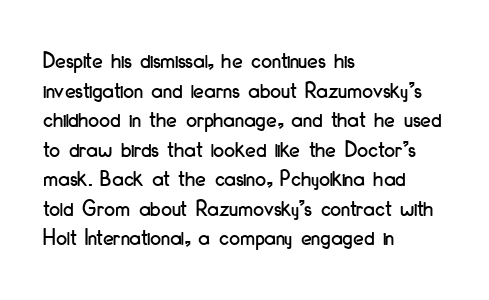
{"italic": "no", "underline": "no", "align": "left", "line_spacing_ratio": 1.23, "letter_spacing": "normal", "letter_spacing_em": 0.0, "glyph_px": 24}
